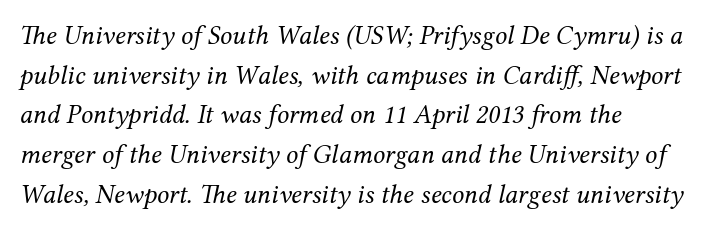
Q: Is the text bold? A: No.
Q: Is the text italic (slanted)? A: Yes, it leans right by about 12 degrees.
Q: Is the text underlined? A: No.
Q: How is the paragraph aligned? A: Left-aligned.
Q: Is the spacing between letters normal or unusually wide? A: Normal.
Q: Is the spacing between lines tight, normal or loose? A: Normal.
